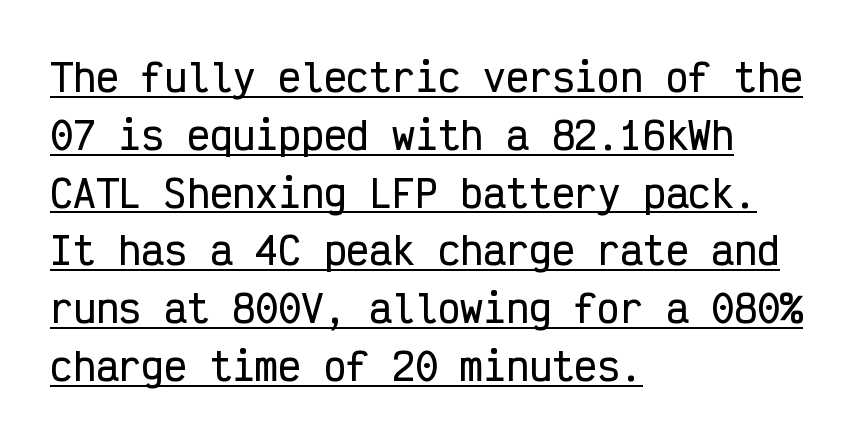
{"serif": "no", "italic": "no", "width": "condensed", "stroke_contrast": "low", "x_height": "medium", "monospaced": "yes", "underline": "yes", "align": "left", "line_spacing": "normal", "line_spacing_ratio": 1.52, "letter_spacing": "normal", "letter_spacing_em": 0.0, "glyph_px": 38}
